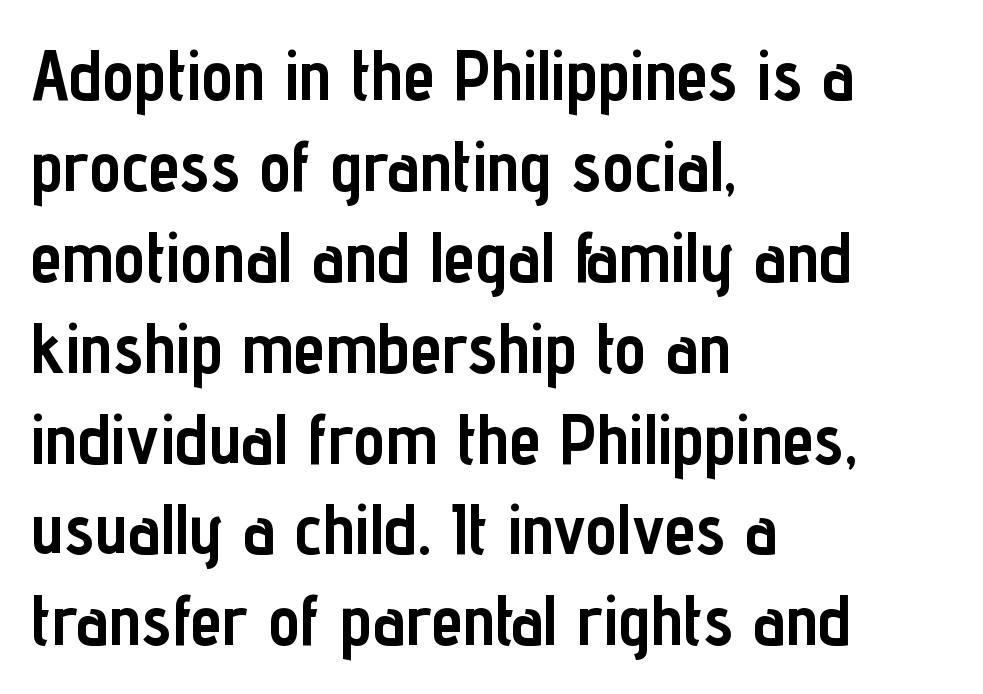
The image shows 71 px semibold, condensed sans-serif type, upright; set left-aligned, normal line spacing (1.28x), normal letter spacing, not underlined; low stroke contrast and a medium x-height.
